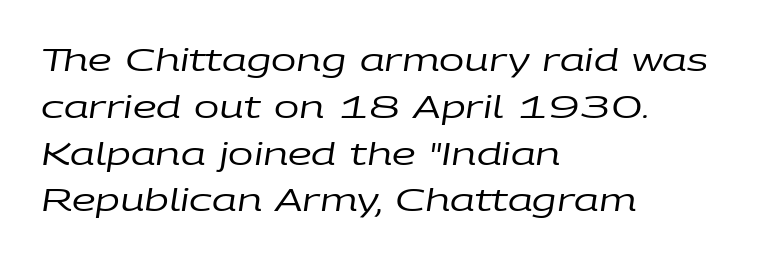
Q: Is the text bold? A: No.
Q: Is the text italic (slanted)? A: Yes, it leans right by about 9 degrees.
Q: Is the text underlined? A: No.
Q: How is the paragraph aligned? A: Left-aligned.
Q: Is the spacing between letters normal or unusually wide? A: Normal.
Q: Is the spacing between lines tight, normal or loose? A: Normal.
Q: Width (condensed, normal, or wide)? A: Wide.
Q: Stroke contrast? A: Low.
Q: x-height? A: Large.
Q: Monospaced? A: No.
